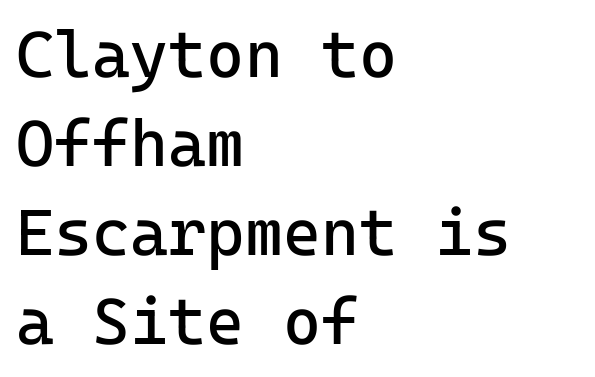
Each letter, wide or thin by design, is forced into the same width here. Beneath every word, the page is bare. Every stem runs plumb, perpendicular to the baseline. The face used here is a sans, in the tradition of grotesques and geometrics. Weight: regular or lighter.
